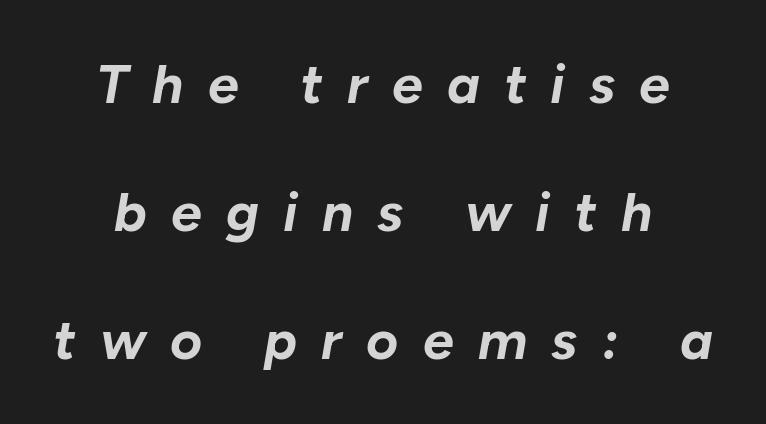
Observe the wide spacing: letters keep a clear distance from each other. This is oblique type, the kind used for emphasis or titles. Here the designer chose a conventional face with non-uniform glyph widths. I'd describe the lettering as bold — thick and assertive. The specimen omits any rule beneath the text block's lines.
